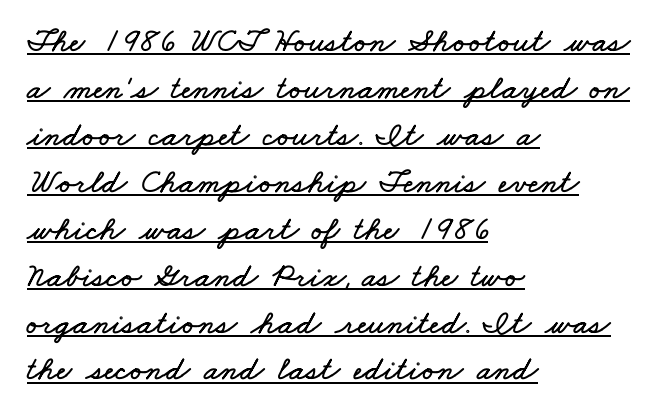
{"width": "wide", "stroke_contrast": "low", "x_height": "small", "monospaced": "no", "underline": "yes", "align": "left", "line_spacing": "normal", "line_spacing_ratio": 1.38, "letter_spacing": "normal", "letter_spacing_em": 0.0, "glyph_px": 34}
